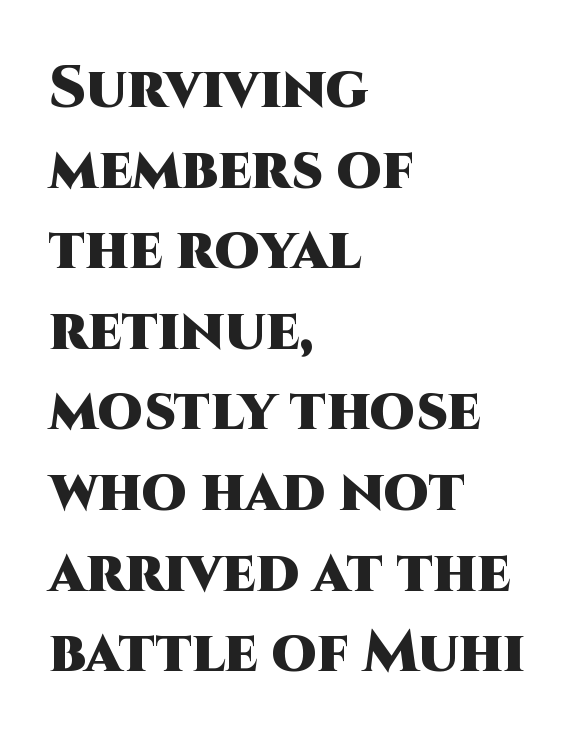
The image shows 58 px heavy sans-serif type, upright; set left-aligned, normal line spacing (1.39x), normal letter spacing, not underlined; high stroke contrast and a large x-height.
